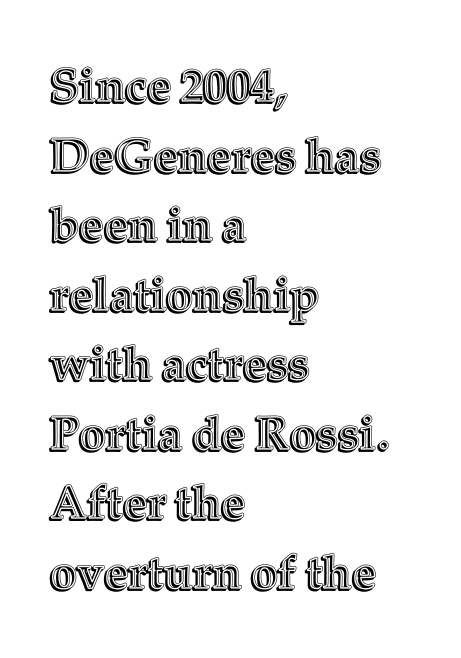
This block has exactly the height ordinary leading produces. Layout note: lines flush left. The tracking reads as untouched default to a designer's eye. When letters stand straight like this, we call the style roman or upright. A typesetter would call this proportional, since set widths differ per character.
